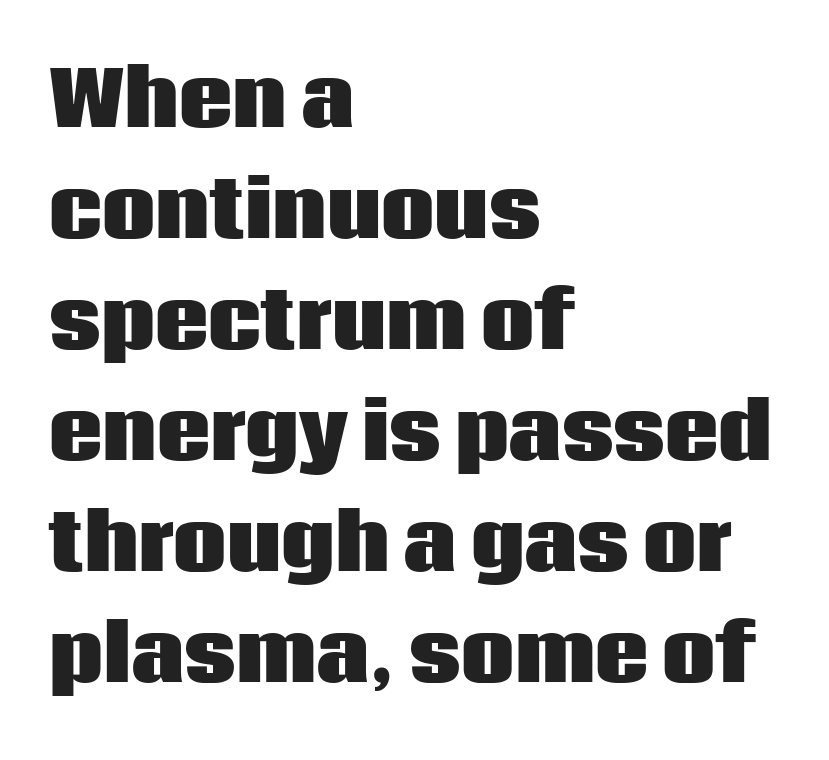
The image shows 75 px heavy sans-serif type, upright; set left-aligned, normal line spacing (1.48x), normal letter spacing, not underlined; low stroke contrast and a large x-height.
